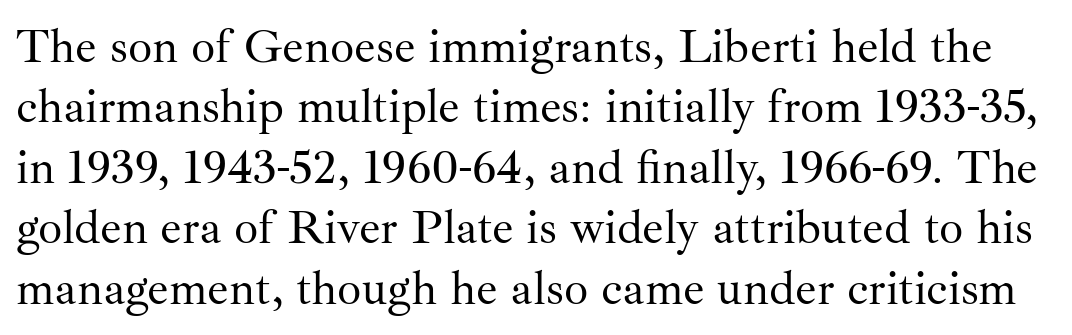
{"serif": "yes", "italic": "no", "bold": "no", "weight": "regular", "width": "normal", "stroke_contrast": "medium", "x_height": "small", "monospaced": "no", "underline": "no", "line_spacing": "normal", "line_spacing_ratio": 1.26, "letter_spacing": "normal", "letter_spacing_em": 0.0, "glyph_px": 48}
